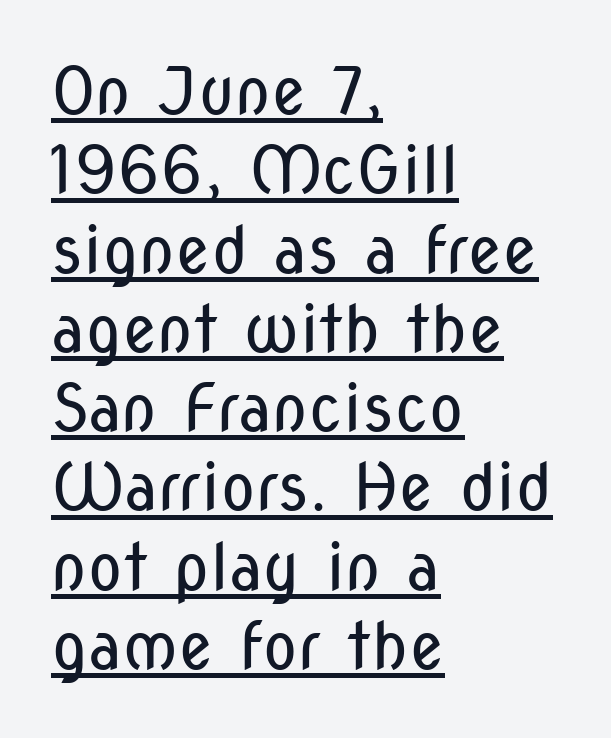
{"serif": "no", "italic": "no", "bold": "no", "weight": "regular", "width": "condensed", "stroke_contrast": "low", "x_height": "medium", "monospaced": "no", "underline": "yes", "align": "left", "line_spacing_ratio": 1.22, "letter_spacing": "normal", "letter_spacing_em": 0.0, "glyph_px": 65}
